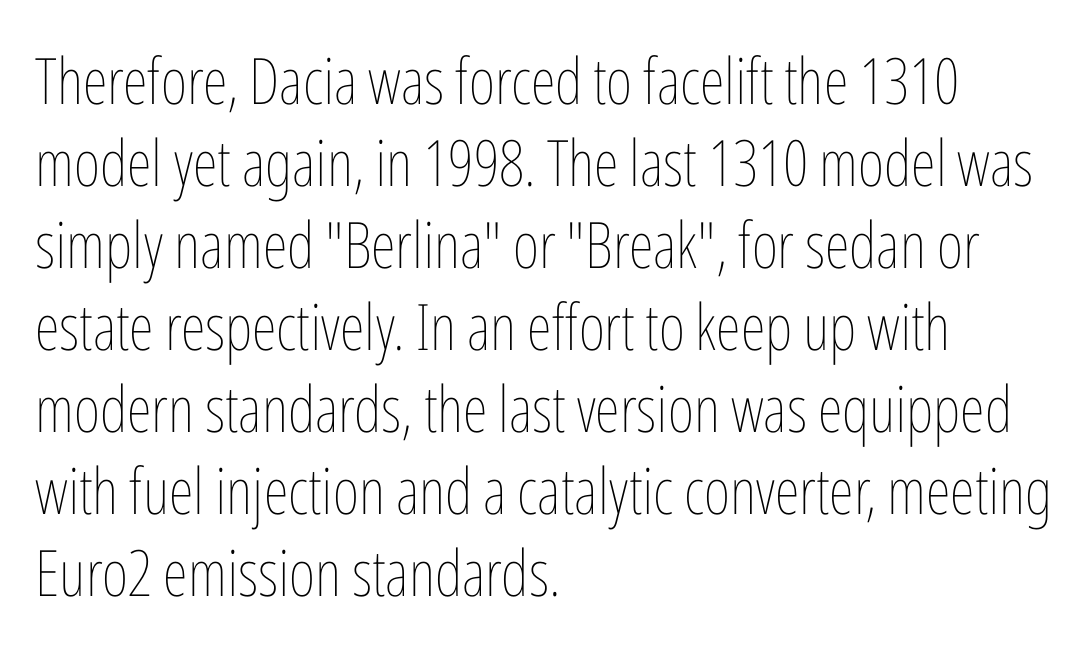
Q: Is the text bold? A: No.
Q: Is the text italic (slanted)? A: No, it is upright.
Q: Is the text underlined? A: No.
Q: How is the paragraph aligned? A: Left-aligned.
Q: Is the spacing between letters normal or unusually wide? A: Normal.
Q: Is the spacing between lines tight, normal or loose? A: Normal.
Q: Width (condensed, normal, or wide)? A: Condensed.
Q: Stroke contrast? A: Low.
Q: x-height? A: Medium.
Q: Monospaced? A: No.
